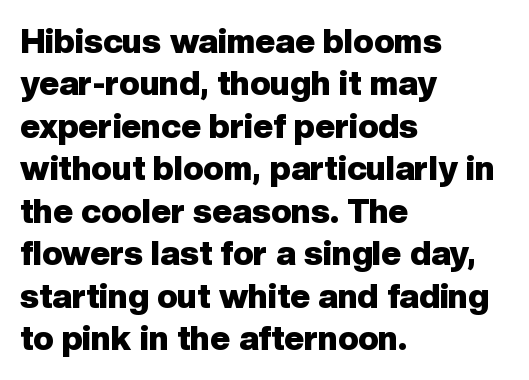
Do the characters align in a grid? No, the font is proportional. One-word summary of the alignment: left. Check under the words: just untouched page. In terms of letterform style, serifs are entirely absent.
